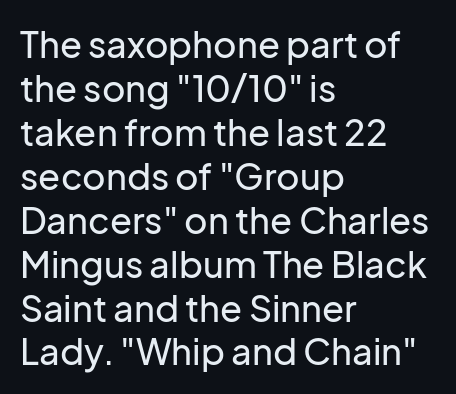
Q: Is the text italic (slanted)? A: No, it is upright.
Q: Is the typeface a serif or a sans-serif typeface? A: Sans-serif.
Q: Is the text underlined? A: No.
Q: How is the paragraph aligned? A: Left-aligned.
Q: Is the spacing between letters normal or unusually wide? A: Normal.
Q: Width (condensed, normal, or wide)? A: Normal.
Q: Stroke contrast? A: Low.
Q: x-height? A: Medium.
Q: Monospaced? A: No.
